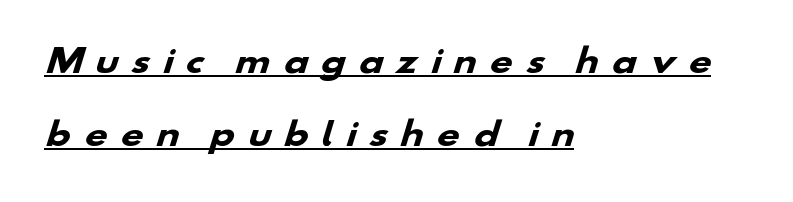
Q: Is the text bold? A: Yes.
Q: Is the typeface a serif or a sans-serif typeface? A: Sans-serif.
Q: Is the text underlined? A: Yes.
Q: How is the paragraph aligned? A: Left-aligned.
Q: Is the spacing between letters normal or unusually wide? A: Unusually wide.
Q: Is the spacing between lines tight, normal or loose? A: Loose.
Q: Width (condensed, normal, or wide)? A: Wide.
Q: Stroke contrast? A: Low.
Q: x-height? A: Small.
Q: Monospaced? A: No.
